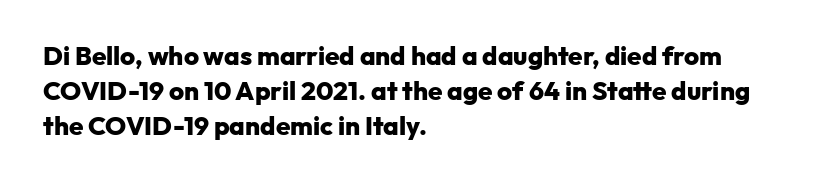
Q: Is the text bold? A: Yes.
Q: Is the text italic (slanted)? A: No, it is upright.
Q: Is the text underlined? A: No.
Q: How is the paragraph aligned? A: Left-aligned.
Q: Is the spacing between letters normal or unusually wide? A: Normal.
Q: Is the spacing between lines tight, normal or loose? A: Normal.
